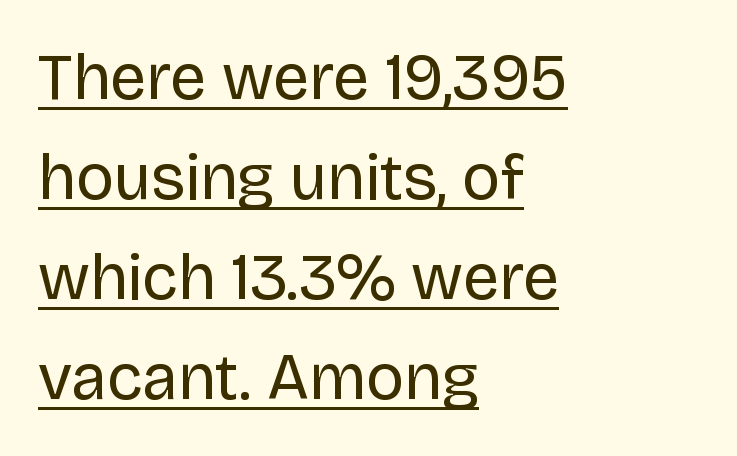
Check where the strokes stop: nothing finishes them off — pure sans. Note the varied advance widths — an 'i' is clearly narrower than an 'm'. Nothing unusual about the tracking: characters are spaced as the font intends. Caption: lettering with a line underneath. Ascenders rise straight up at ninety degrees.
